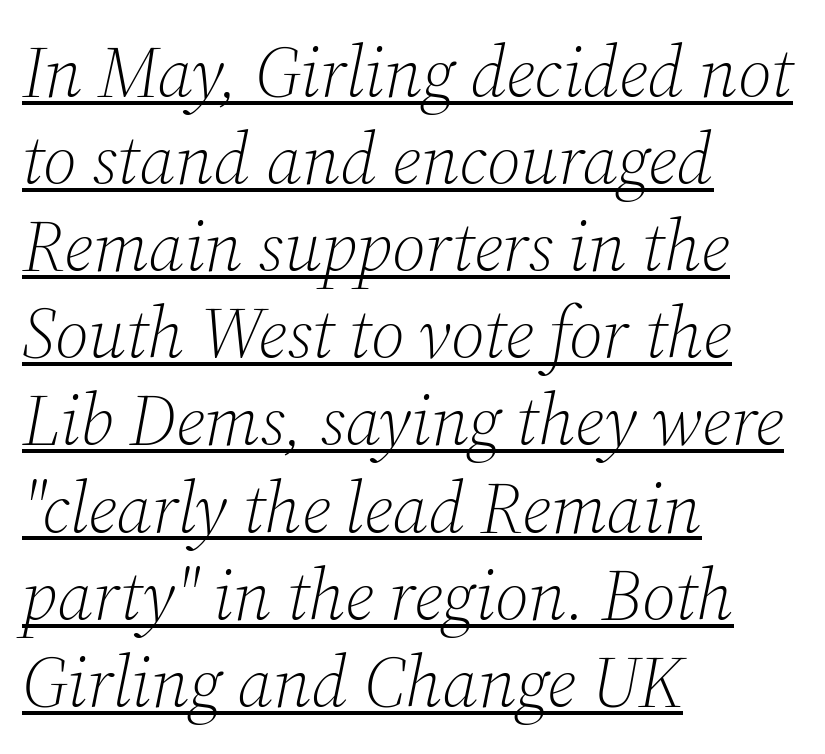
The image shows 72 px light serif type, italic (leaning right); set left-aligned, line spacing 1.21x, normal letter spacing, underlined; medium stroke contrast and a medium x-height.
